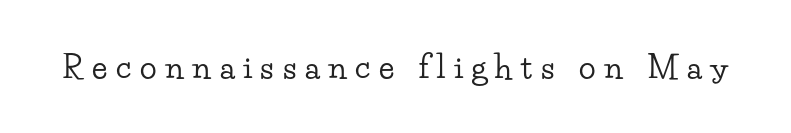
Q: Is the text italic (slanted)? A: No, it is upright.
Q: Is the typeface a serif or a sans-serif typeface? A: Serif.
Q: Is the text underlined? A: No.
Q: Is the spacing between letters normal or unusually wide? A: Unusually wide.
Q: Width (condensed, normal, or wide)? A: Wide.
Q: Stroke contrast? A: Low.
Q: x-height? A: Small.
Q: Monospaced? A: No.
